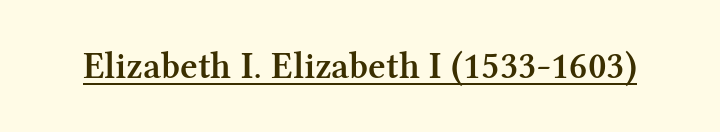
A baseline rule has been typeset under these characters. The type sits square on the baseline with zero lean. Tracking value appears to be zero — textbook default spacing. Letterform terminals end in serifs throughout the passage.
